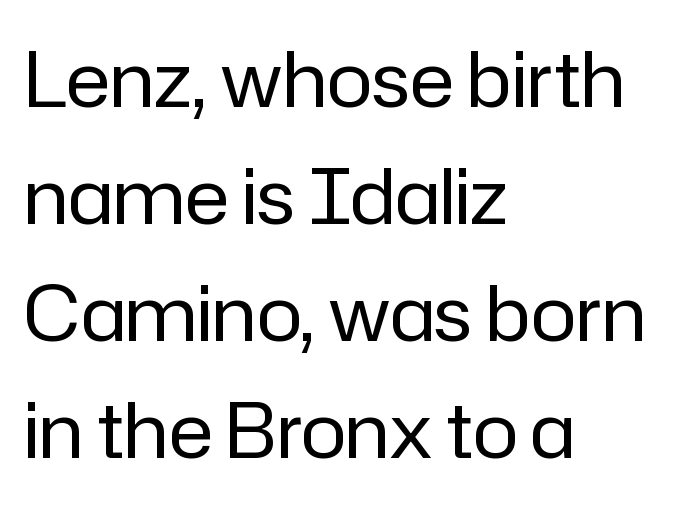
{"serif": "no", "italic": "no", "bold": "no", "weight": "regular", "width": "normal", "stroke_contrast": "low", "x_height": "medium", "monospaced": "no", "underline": "no", "align": "left", "line_spacing": "normal", "line_spacing_ratio": 1.54, "letter_spacing": "normal", "letter_spacing_em": 0.0, "glyph_px": 76}
